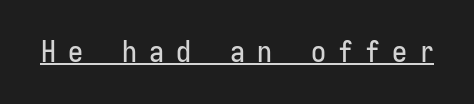
Grotesque or geometric, the face here clearly has no serifs. The string is rendered with underlining switched on. Tracking value appears strongly positive — letters spread wide. In terms of posture, this sample is upright.
